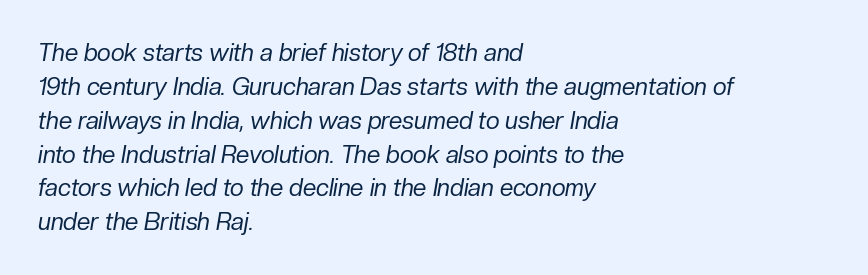
The image shows 24 px text type, italic (leaning right); set left-aligned, normal line spacing (1.41x), normal letter spacing, not underlined.
